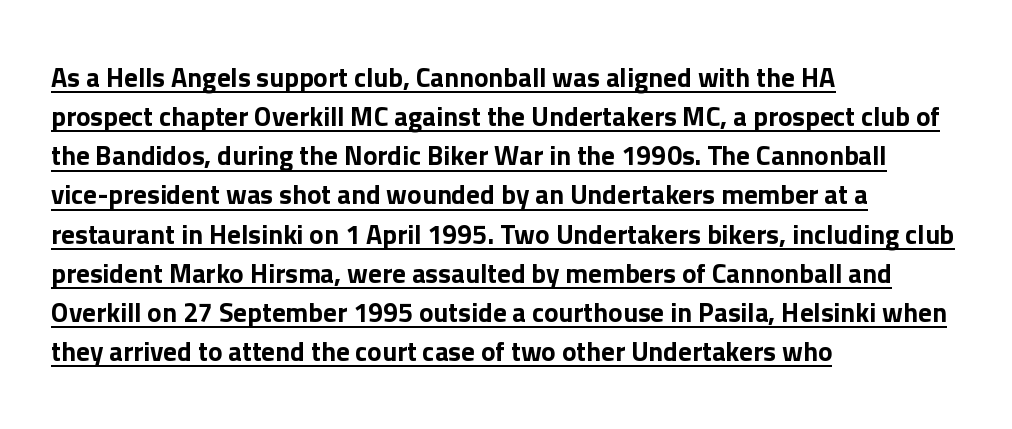
The image shows 27 px text type, upright; set left-aligned, normal line spacing (1.45x), normal letter spacing, underlined.
